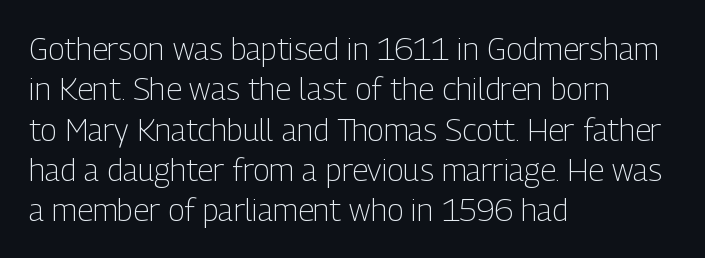
The image shows 31 px light, condensed sans-serif type, upright; set left-aligned, normal line spacing (1.3x), normal letter spacing, not underlined; low stroke contrast and a medium x-height.
